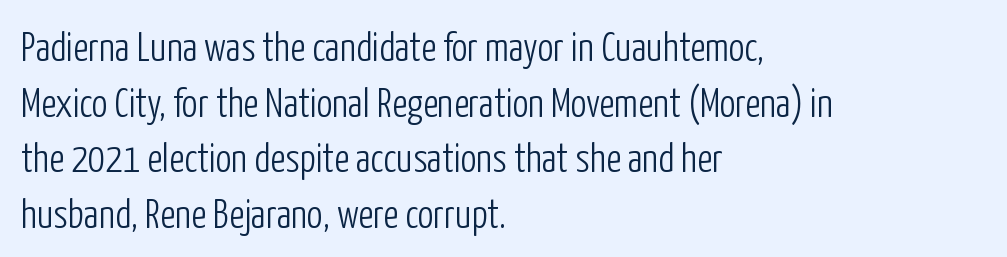
The image shows 40 px light, condensed sans-serif type, upright; set left-aligned, normal line spacing (1.39x), normal letter spacing, not underlined; low stroke contrast and a medium x-height.
